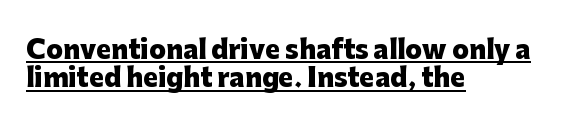
{"italic": "no", "bold": "yes", "underline": "yes", "align": "left", "line_spacing": "tight", "line_spacing_ratio": 1.14, "letter_spacing": "normal", "letter_spacing_em": 0.0, "glyph_px": 25}
